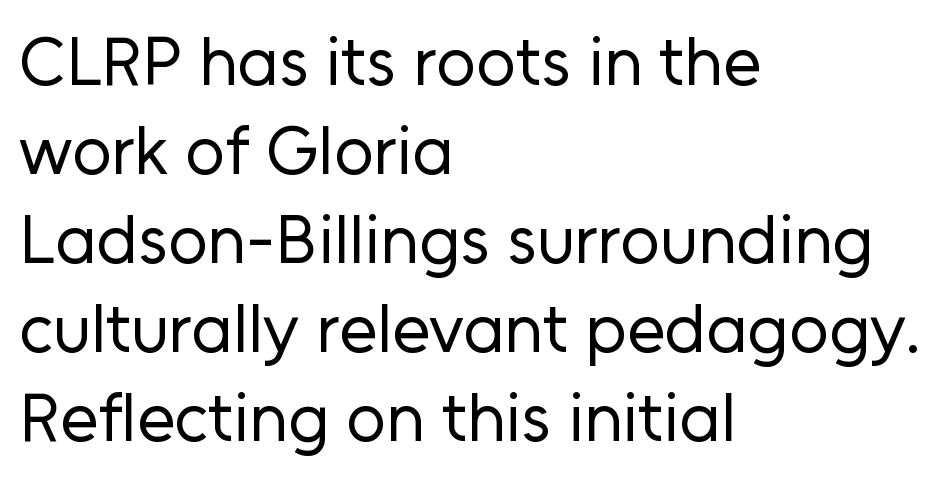
{"serif": "no", "italic": "no", "bold": "no", "weight": "regular", "width": "normal", "stroke_contrast": "low", "x_height": "medium", "monospaced": "no", "underline": "no", "align": "left", "line_spacing": "normal", "line_spacing_ratio": 1.29, "letter_spacing": "normal", "letter_spacing_em": 0.0, "glyph_px": 69}
